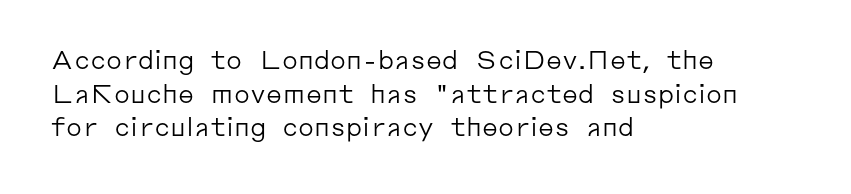
{"italic": "no", "bold": "no", "underline": "no", "align": "left", "line_spacing": "normal", "line_spacing_ratio": 1.35, "letter_spacing": "normal", "letter_spacing_em": 0.0, "glyph_px": 25}
